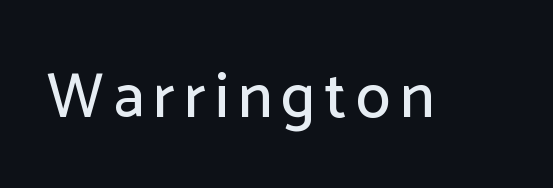
The space directly below the letters is spotless. Note the varied advance widths — an 'i' is clearly narrower than an 'm'. Serif or sans? Sans — the stroke terminals are bare. This is roman type, the default non-slanted kind.
